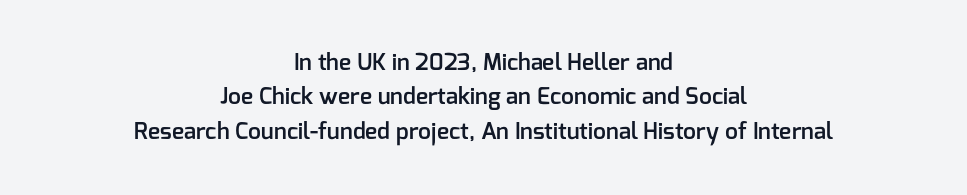
The image shows 23 px text type, upright; set centered, normal line spacing (1.49x), normal letter spacing, not underlined.
